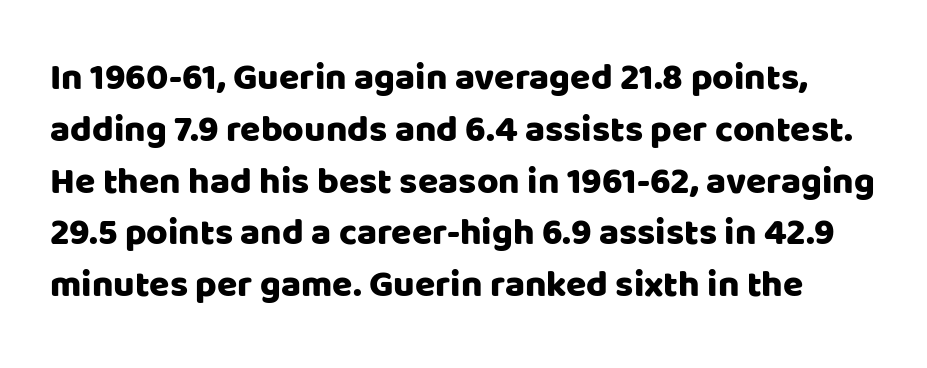
{"serif": "no", "italic": "no", "width": "normal", "stroke_contrast": "low", "x_height": "large", "monospaced": "no", "underline": "no", "line_spacing": "normal", "line_spacing_ratio": 1.4, "letter_spacing": "normal", "letter_spacing_em": 0.0, "glyph_px": 37}
